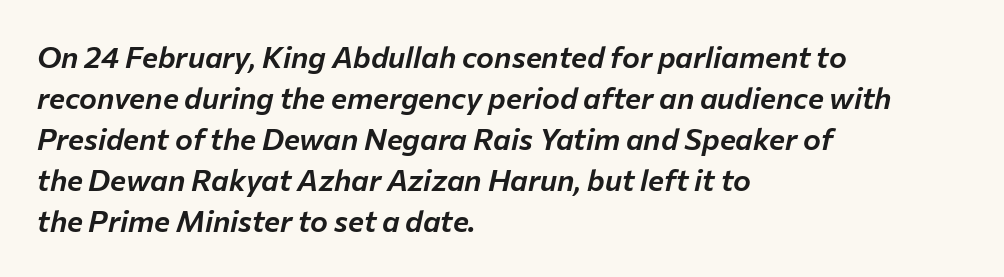
{"italic": "yes", "lean": "right", "slant_degrees": 12, "width": "normal", "stroke_contrast": "low", "x_height": "medium", "monospaced": "no", "underline": "no", "align": "left", "line_spacing": "normal", "line_spacing_ratio": 1.37, "letter_spacing": "normal", "letter_spacing_em": 0.0, "glyph_px": 30}
